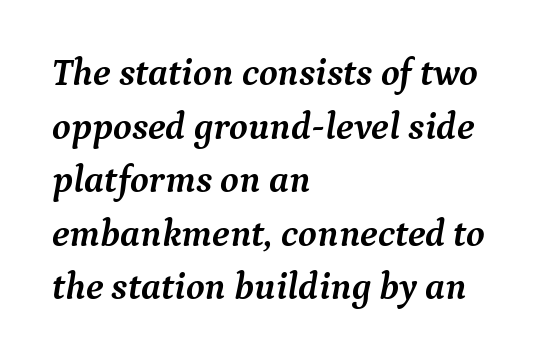
{"serif": "yes", "italic": "yes", "lean": "right", "slant_degrees": 9, "bold": "yes", "weight": "semibold", "width": "normal", "stroke_contrast": "medium", "x_height": "medium", "monospaced": "no", "underline": "no", "align": "left", "line_spacing": "normal", "line_spacing_ratio": 1.41, "letter_spacing": "normal", "letter_spacing_em": 0.0, "glyph_px": 38}
